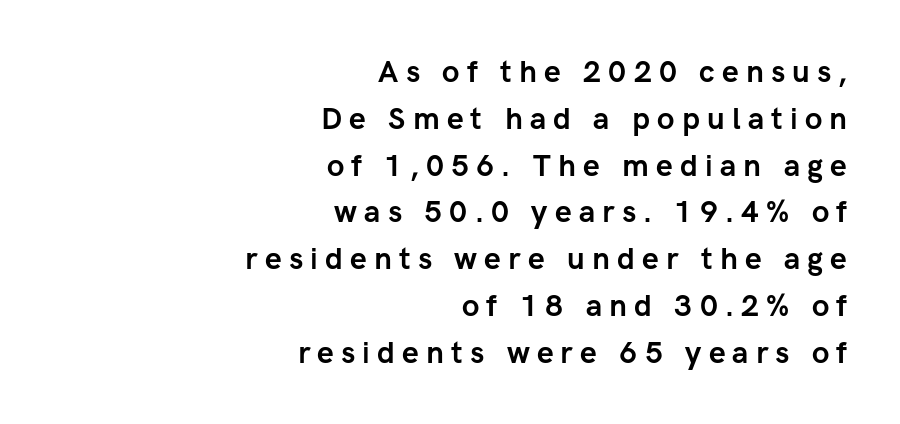
The image shows 30 px semibold sans-serif type, upright; set right-aligned, normal line spacing (1.56x), unusually wide letter spacing (+0.24 em), not underlined; low stroke contrast and a medium x-height.
